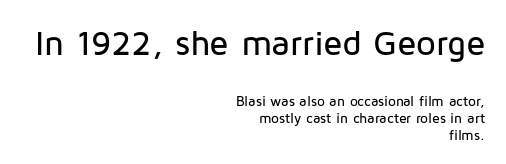
Look at the tracking — it's just the regular setting, nothing added. Two sizes are in play, and the larger belongs to the first block. Posture: straight, roman, zero tilt. These lines are rendered in a variable-pitch font.
